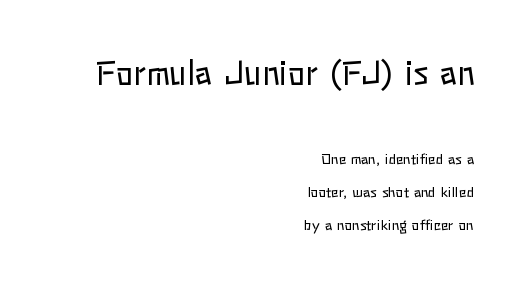
{"italic": "no", "bold": "no", "weight": "regular", "width": "normal", "stroke_contrast": "low", "x_height": "medium", "monospaced": "no", "underline": "no", "align": "right", "line_spacing": "loose", "line_spacing_ratio": 2.35, "letter_spacing": "normal", "letter_spacing_em": 0.0, "larger_block": "first", "size_ratio": 2.29, "glyph_px": 32}
